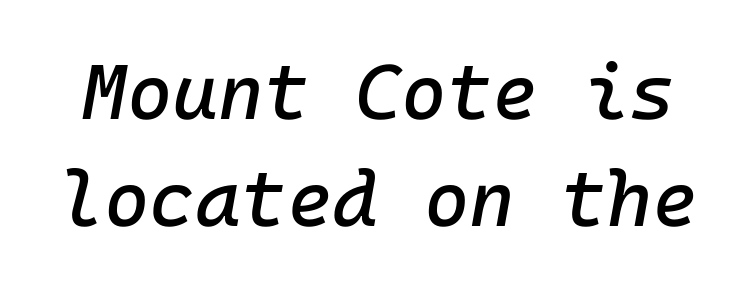
A typesetter would call this zero additional tracking. One glance says typical: line gaps are just what's usual. This is oblique type, the kind used for emphasis or titles. The space directly below the letters is spotless.
